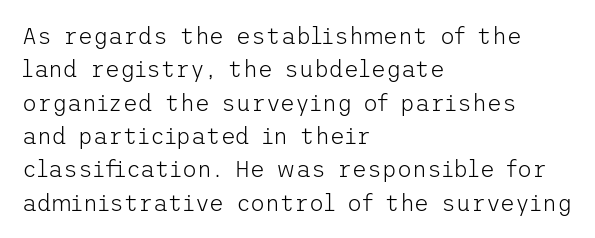
The image shows 23 px text type, upright; set left-aligned, normal line spacing (1.45x), normal letter spacing, not underlined.
